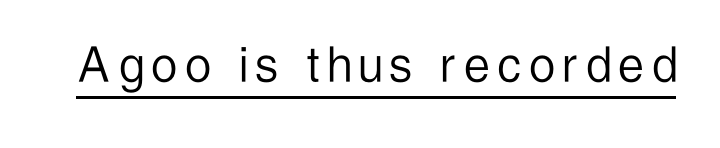
Typographically, this falls in the sans-serif category. Does a line run under the words? Yes, clearly. The cut favours lightness, reaching ordinary text weight at its darkest. Rendered with straight, roman letterforms.
